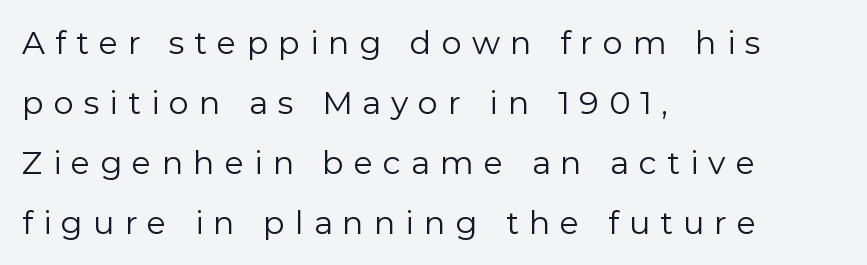
The image shows 32 px regular-weight sans-serif type, upright; set left-aligned, line spacing 1.87x, unusually wide letter spacing (+0.31 em), not underlined; low stroke contrast and a medium x-height.
